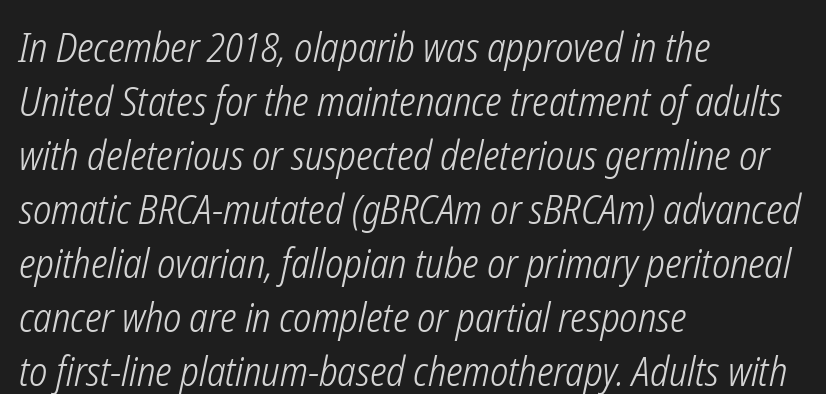
The image shows 40 px light, condensed type, italic (leaning right); set left-aligned, normal line spacing (1.35x), normal letter spacing, not underlined; low stroke contrast and a medium x-height.
